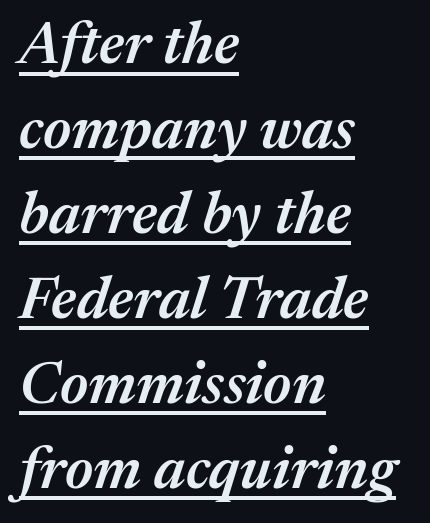
{"italic": "yes", "lean": "right", "slant_degrees": 17, "bold": "semi", "weight": "semibold", "width": "normal", "stroke_contrast": "medium", "x_height": "medium", "monospaced": "no", "underline": "yes", "align": "left", "line_spacing": "normal", "line_spacing_ratio": 1.44, "letter_spacing": "normal", "letter_spacing_em": 0.0, "glyph_px": 59}
